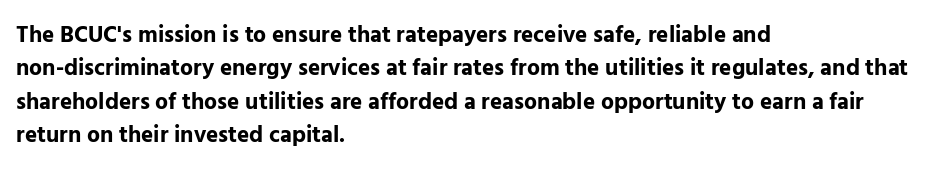
{"italic": "no", "bold": "yes", "underline": "no", "align": "left", "line_spacing": "normal", "line_spacing_ratio": 1.45, "letter_spacing": "normal", "letter_spacing_em": 0.0, "glyph_px": 23}
